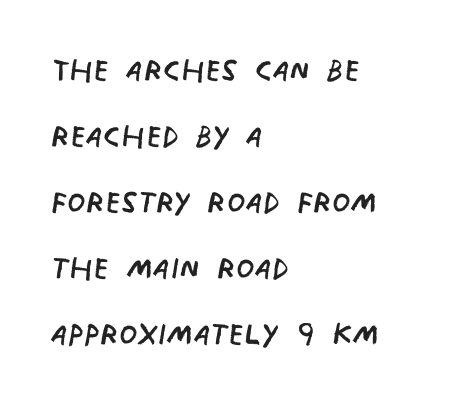
Looks like regular typesetting: each glyph gets only the width it needs. This is not heavy type; no bold has been used. The line-height multiplier appears to be the usual default. There is no visible air inserted between adjacent glyphs. Line starts are locked; line ends wander.
